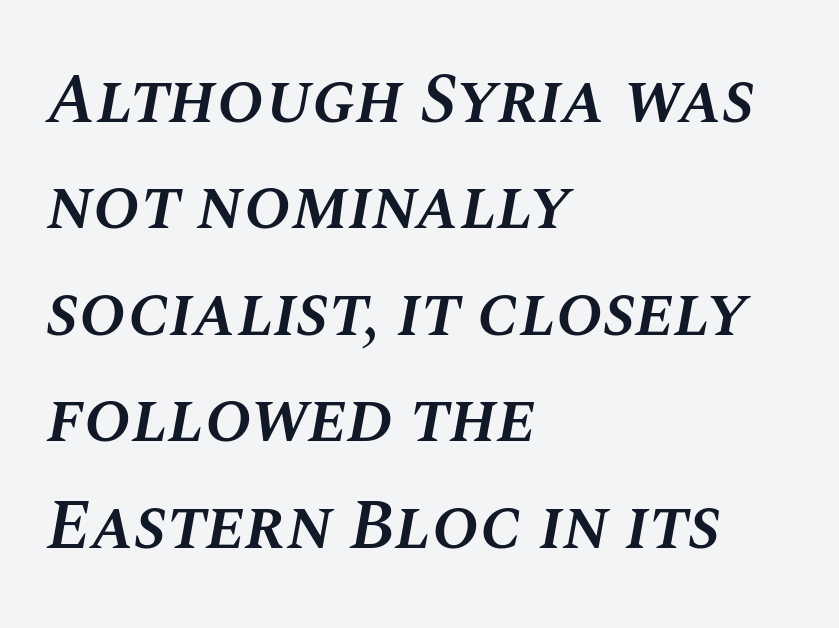
{"italic": "yes", "lean": "right", "slant_degrees": 10, "bold": "semi", "weight": "semibold", "width": "normal", "stroke_contrast": "medium", "x_height": "large", "monospaced": "no", "underline": "no", "align": "left", "line_spacing": "normal", "line_spacing_ratio": 1.52, "letter_spacing": "normal", "letter_spacing_em": 0.0, "glyph_px": 70}
